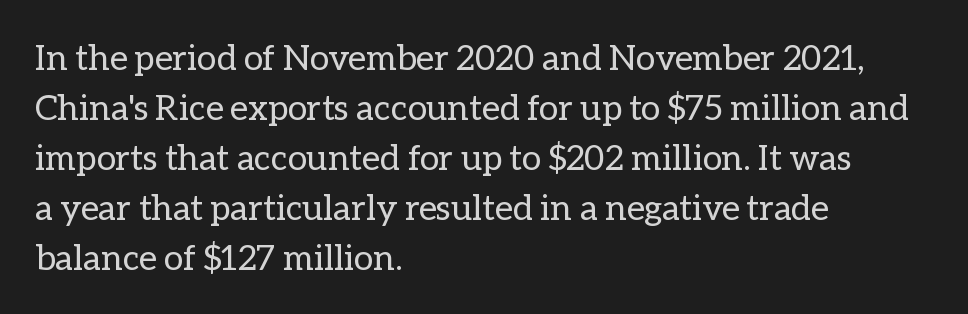
Summary of vertical rhythm: regular, with standard interline spacing. Left-aligned paragraph, ragged on the right. The specimen omits any rule beneath the text block's lines. Think of a printed novel: that variable character pitch is what you see here.
